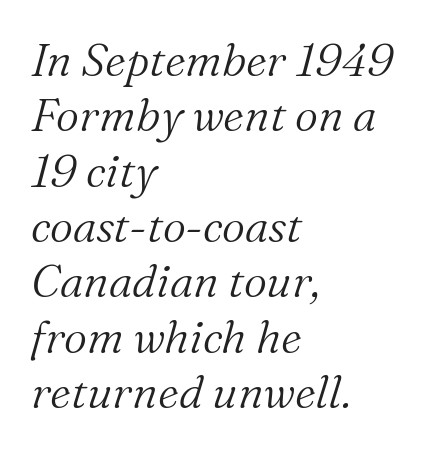
No extra tracking has been applied to these lines. It's the slanting kind of type. Unbolded letterforms with no extra heft. Do the characters align in a grid? No, the font is proportional. The compositor pushed each line to the left boundary.
